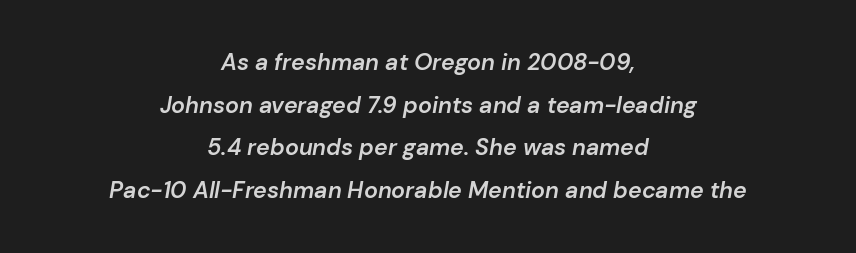
The image shows 23 px text type, italic (leaning right); set centered, line spacing 1.85x, normal letter spacing, not underlined.
